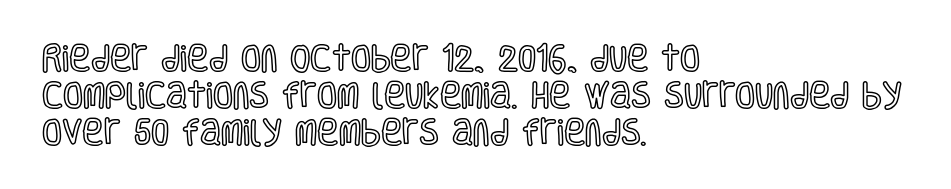
The text block is weighted toward the left margin, trailing off unevenly rightward. The vertical gap from one line to the next is medium. The lettering holds an erect, upright posture throughout. Has an underline been added? It has not. Each letter keeps its own natural width here, so spacing adapts to shape. The tracking reads as untouched default to a designer's eye.
